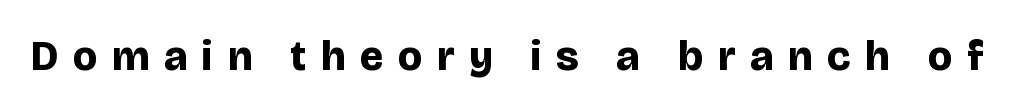
Note the varied advance widths — an 'i' is clearly narrower than an 'm'. The type sits square on the baseline with zero lean. In terms of letterspacing, this is a distinctly airy, spread setting. Anything drawn beneath the words? Only blank space. The characters look thick and weighty, a clear bold. Serif or sans? Sans — the stroke terminals are bare.
